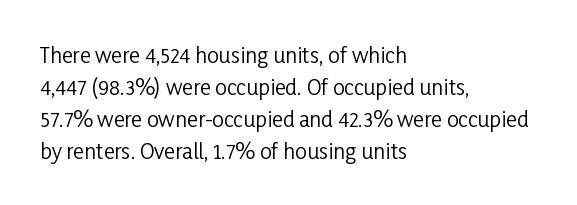
The image shows 21 px text type, upright; set left-aligned, normal line spacing (1.52x), normal letter spacing, not underlined.
